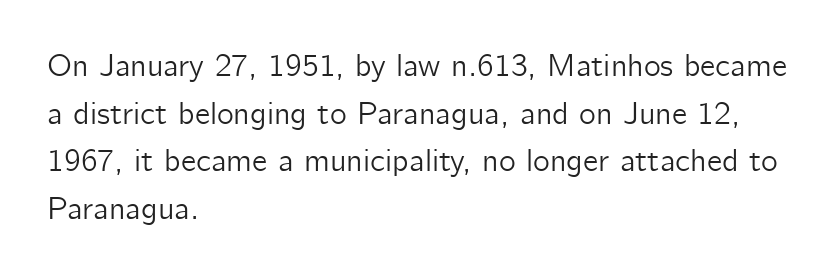
Ascenders rise straight up at ninety degrees. Horizontally, the lines are justified to the leading edge only. Interline gaps are of average width in this sample. Rule under the text: the space is simply empty. Nothing sits at the stroke ends, so this counts as sans-serif.
